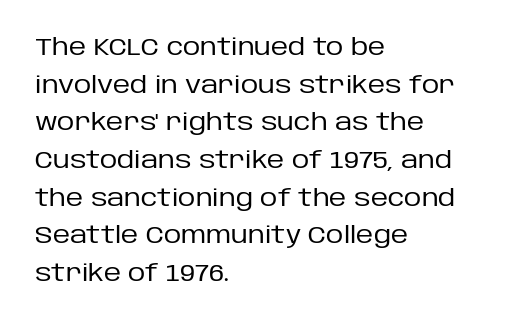
The setting favours the left margin, as ordinary paragraphs usually do. The face looks like a standard text weight, possibly lighter. Each row of text sits above clean, open space. Posture: straight, roman, zero tilt.
